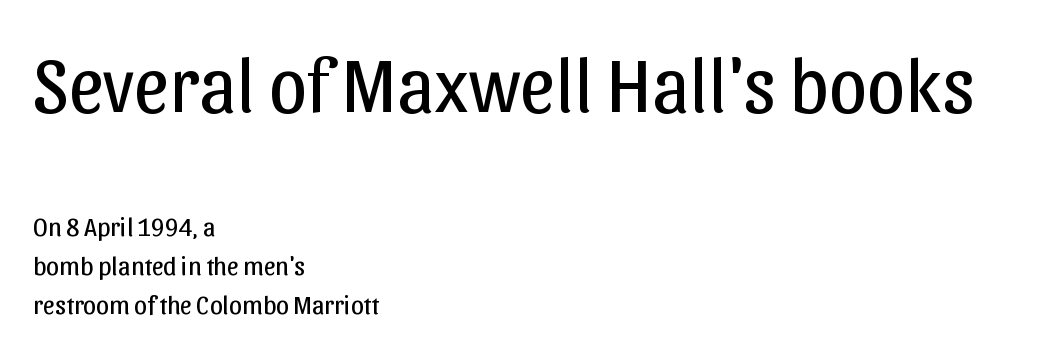
The image shows 77 px regular-weight sans-serif type, upright; set left-aligned, normal line spacing (1.49x), normal letter spacing, not underlined; the first (top) block is 2.96x larger; low stroke contrast and a medium x-height.
